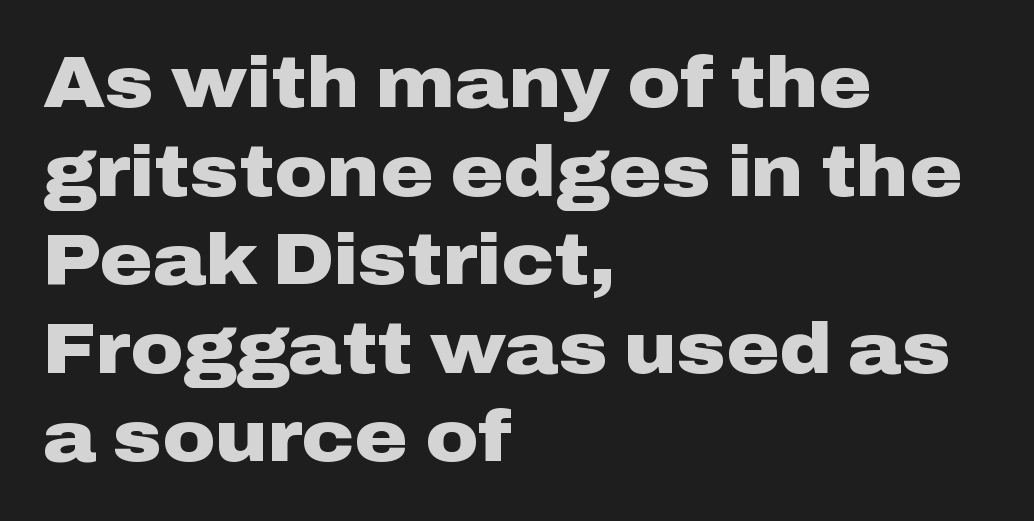
Q: Is the text bold? A: Yes.
Q: Is the text italic (slanted)? A: No, it is upright.
Q: Is the typeface a serif or a sans-serif typeface? A: Sans-serif.
Q: Is the text underlined? A: No.
Q: How is the paragraph aligned? A: Left-aligned.
Q: Is the spacing between letters normal or unusually wide? A: Normal.
Q: Width (condensed, normal, or wide)? A: Wide.
Q: Stroke contrast? A: Low.
Q: x-height? A: Medium.
Q: Monospaced? A: No.
